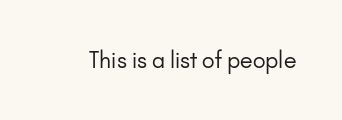
Q: Is the text bold? A: No.
Q: Is the text italic (slanted)? A: No, it is upright.
Q: Is the text underlined? A: No.
Q: Is the spacing between letters normal or unusually wide? A: Normal.
